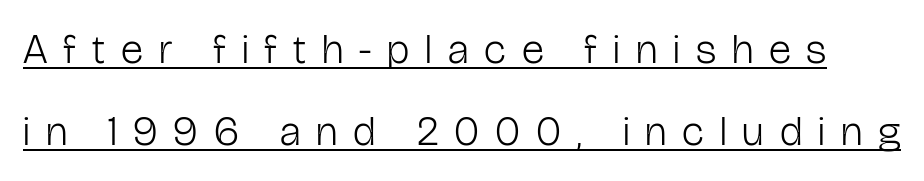
{"serif": "no", "italic": "no", "bold": "no", "weight": "light", "width": "condensed", "stroke_contrast": "low", "x_height": "medium", "monospaced": "no", "underline": "yes", "line_spacing": "loose", "line_spacing_ratio": 1.96, "letter_spacing": "wide", "letter_spacing_em": 0.38, "glyph_px": 42}
